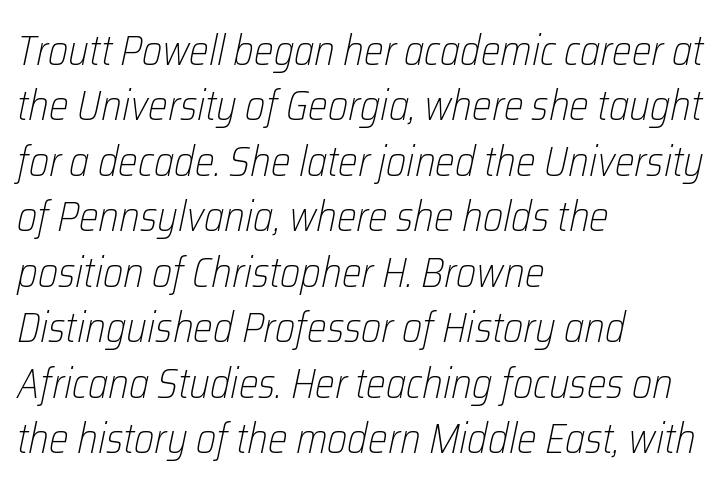
Posture: slanted. Weight class: somewhere from thin through regular. Note the varied advance widths — an 'i' is clearly narrower than an 'm'. Nobody touched the tracking dial on this one.
